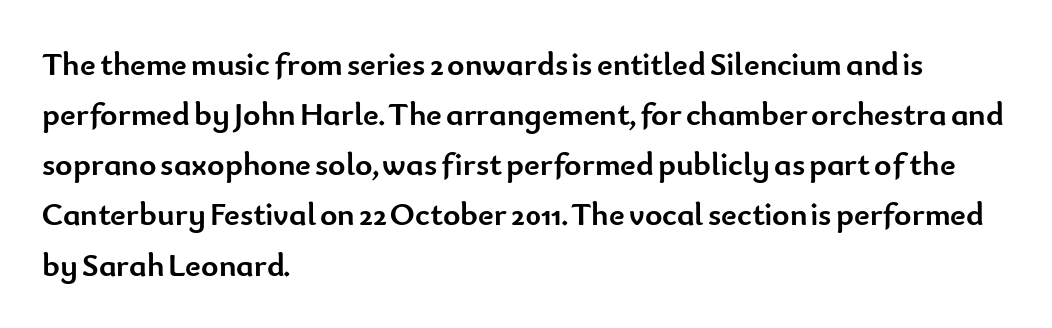
The image shows 33 px semibold sans-serif type, upright; set left-aligned, normal line spacing (1.52x), normal letter spacing, not underlined; low stroke contrast and a small x-height.
